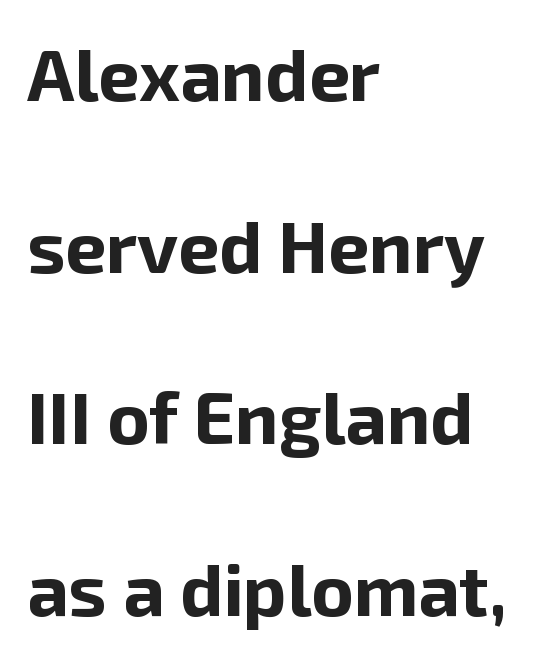
The compositor pushed each line to the left boundary. The typesetting leans heavy: a genuine bold. The lines are spread far apart with generous leading. Looks like regular typesetting: each glyph gets only the width it needs. Descender tails drop into unmarked territory. A roman cut, with each character standing at attention.
